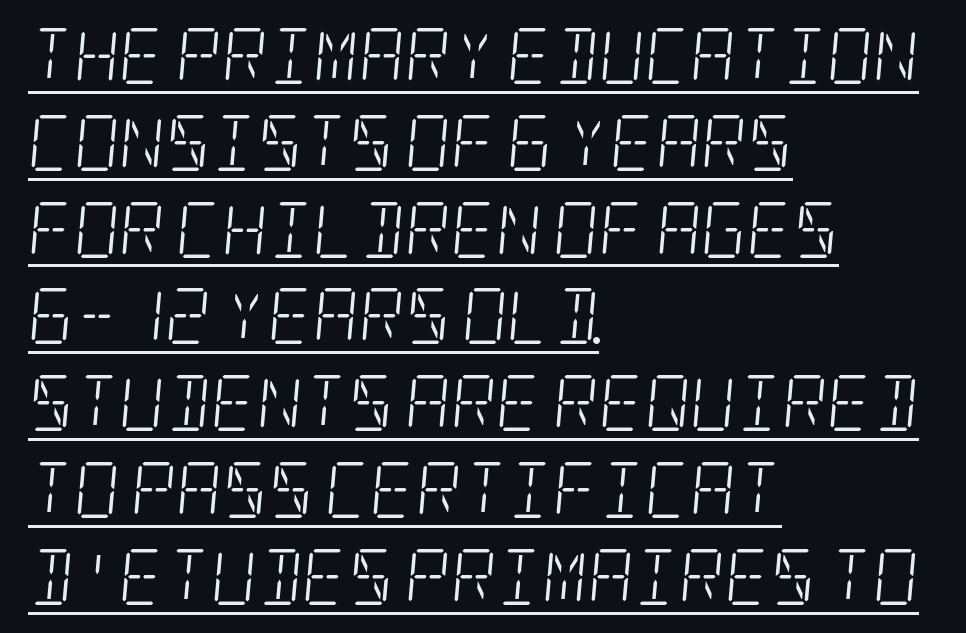
{"serif": "yes", "italic": "yes", "lean": "right", "slant_degrees": 5, "bold": "no", "weight": "light", "width": "condensed", "stroke_contrast": "low", "x_height": "large", "underline": "yes", "align": "left", "line_spacing": "normal", "line_spacing_ratio": 1.55, "letter_spacing": "normal", "letter_spacing_em": 0.0, "glyph_px": 56}
